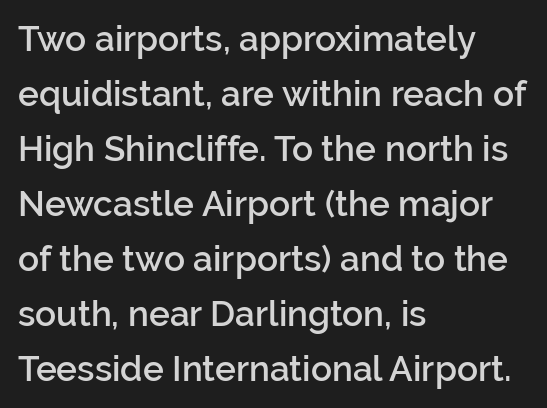
{"serif": "no", "italic": "no", "bold": "semi", "weight": "semibold", "width": "normal", "stroke_contrast": "low", "x_height": "medium", "monospaced": "no", "underline": "no", "align": "left", "line_spacing": "normal", "line_spacing_ratio": 1.57, "letter_spacing": "normal", "letter_spacing_em": 0.0, "glyph_px": 35}
